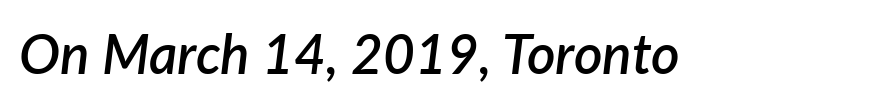
The image shows 55 px semibold type, italic (leaning right); set normal letter spacing, not underlined; low stroke contrast and a medium x-height.
